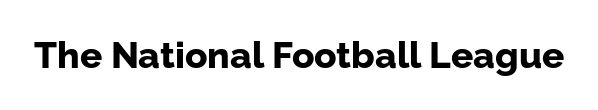
Q: Is the text bold? A: Yes.
Q: Is the text italic (slanted)? A: No, it is upright.
Q: Is the typeface a serif or a sans-serif typeface? A: Sans-serif.
Q: Is the text underlined? A: No.
Q: Is the spacing between letters normal or unusually wide? A: Normal.
Q: Width (condensed, normal, or wide)? A: Normal.
Q: Stroke contrast? A: Low.
Q: x-height? A: Medium.
Q: Monospaced? A: No.
